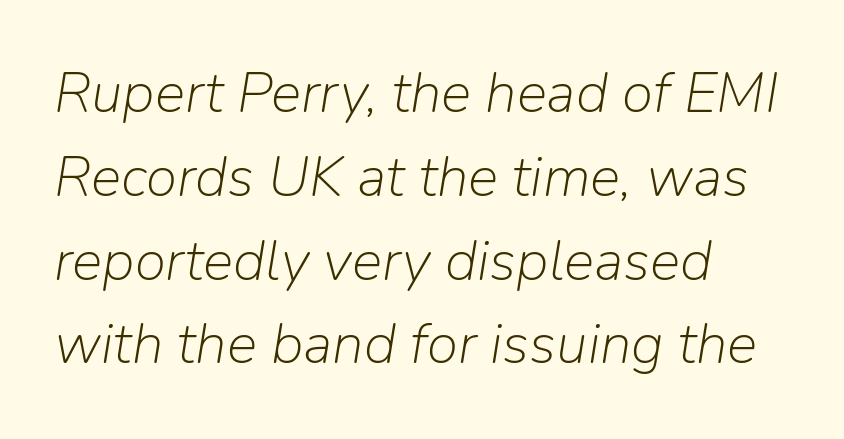
The passage shown is typed in a proportional face where columns would drift. On a weight scale, this lands at 450 or below. Would a proofreader flag this as italicized? Yes. A normal amount of white space separates one row of letters from the next. The paragraph shown leans on its left margin. Each word holds together tightly as a unit, with standard inter-letter gaps.
